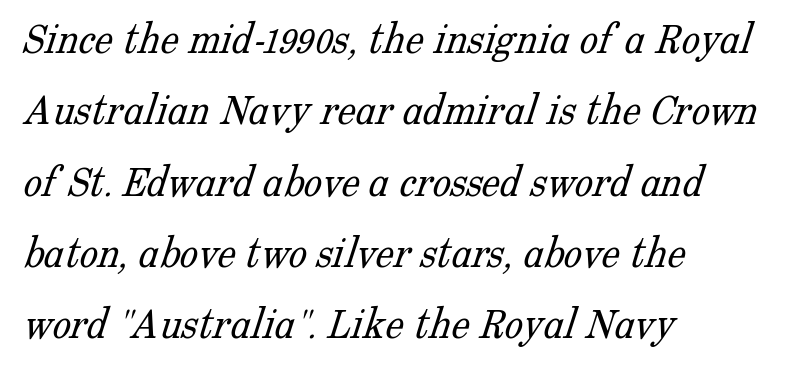
The image shows 46 px light serif type; set left-aligned, normal line spacing (1.55x), normal letter spacing, not underlined; low stroke contrast and a medium x-height.
